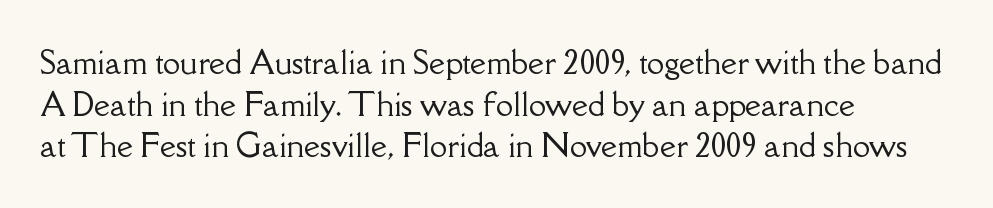
Look at the tracking — it's just the regular setting, nothing added. The block of text has a typical density, with ordinary space between rows. The paragraph has a hard left edge and a soft right edge. Nobody drew a line under any word here. The letters advance in unequal steps, a hallmark of proportional type.
